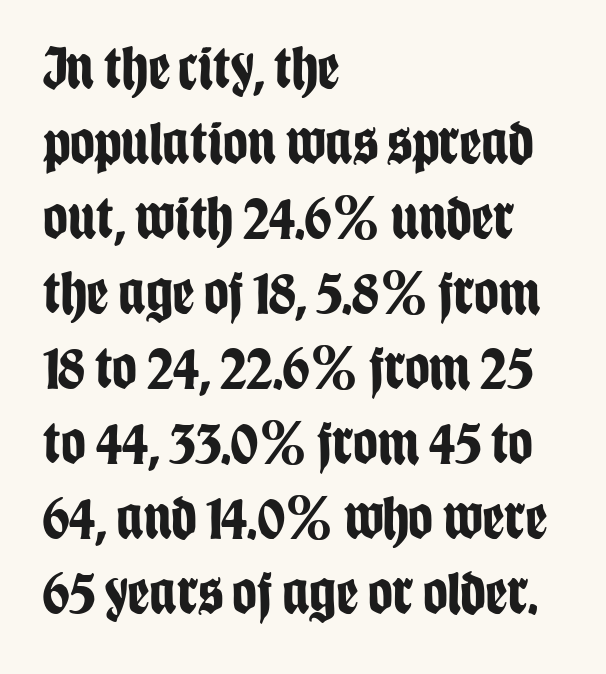
{"serif": "no", "italic": "no", "bold": "yes", "weight": "bold", "width": "condensed", "stroke_contrast": "low", "x_height": "large", "monospaced": "no", "underline": "no", "align": "left", "line_spacing_ratio": 1.23, "letter_spacing": "normal", "letter_spacing_em": 0.0, "glyph_px": 61}
